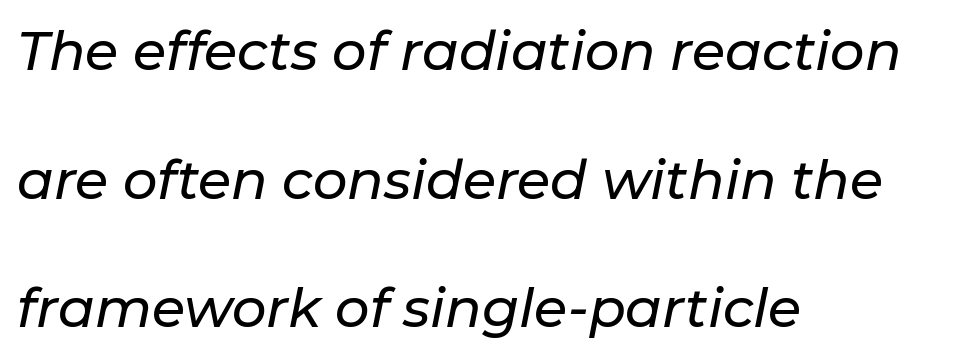
The image shows 54 px text type, italic (leaning right); set left-aligned, loose line spacing (2.38x), normal letter spacing, not underlined; low stroke contrast and a medium x-height.
